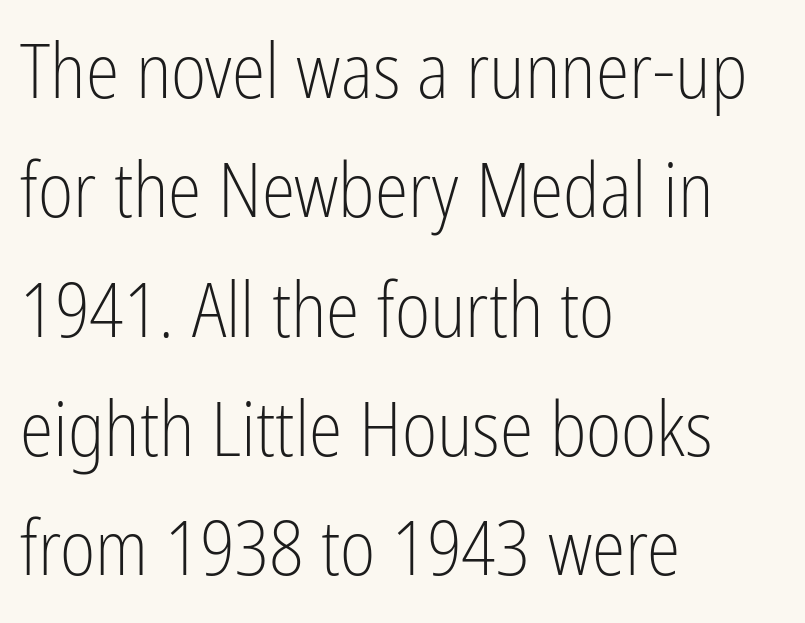
Is the letter spacing exaggerated? No — it looks like the ordinary default. Is the type heavy? It reads as light-to-regular instead. Descender tails drop into unmarked territory. Spacing verdict: proportional, widths tailored to each character.
